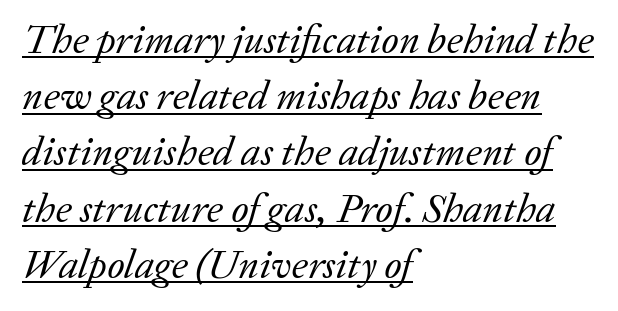
{"serif": "yes", "italic": "yes", "lean": "right", "slant_degrees": 20, "bold": "no", "weight": "regular", "width": "normal", "stroke_contrast": "low", "x_height": "medium", "monospaced": "no", "underline": "yes", "align": "left", "line_spacing": "normal", "line_spacing_ratio": 1.37, "letter_spacing": "normal", "letter_spacing_em": 0.0, "glyph_px": 41}
